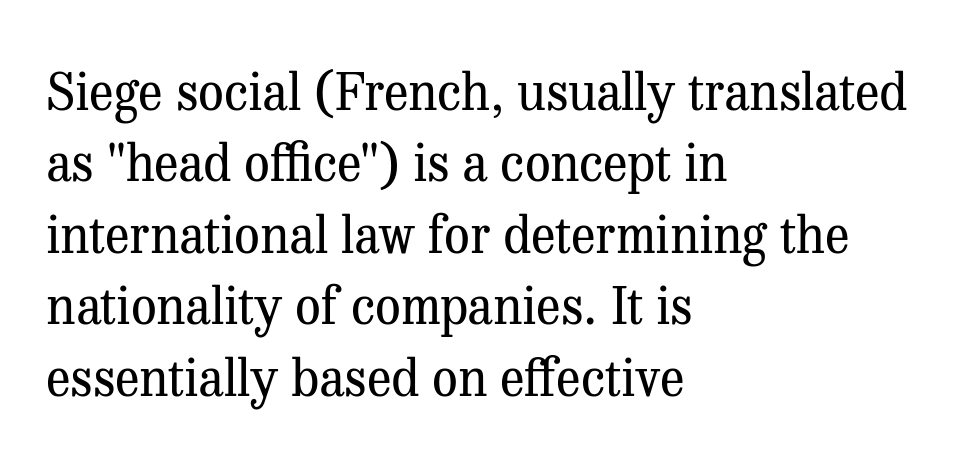
The image shows 51 px regular-weight serif type, upright; set left-aligned, normal line spacing (1.4x), normal letter spacing, not underlined; medium stroke contrast and a medium x-height.
